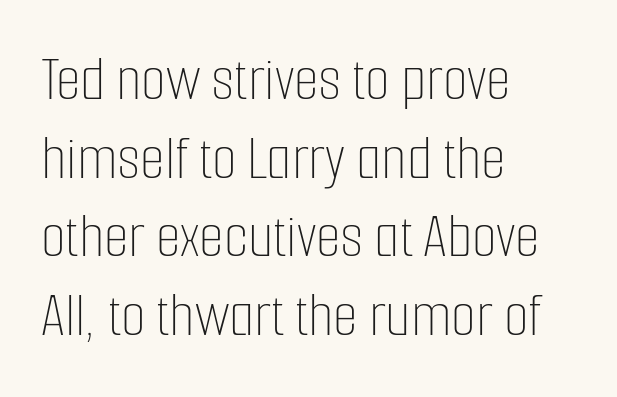
{"italic": "no", "bold": "no", "weight": "thin", "width": "condensed", "stroke_contrast": "low", "x_height": "medium", "monospaced": "no", "underline": "no", "align": "left", "line_spacing_ratio": 1.23, "letter_spacing": "normal", "letter_spacing_em": 0.0, "glyph_px": 64}
